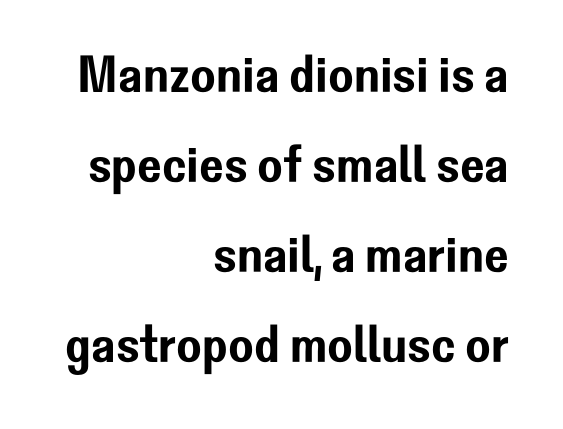
Q: Is the text italic (slanted)? A: No, it is upright.
Q: Is the typeface a serif or a sans-serif typeface? A: Sans-serif.
Q: Is the text underlined? A: No.
Q: How is the paragraph aligned? A: Right-aligned.
Q: Is the spacing between letters normal or unusually wide? A: Normal.
Q: Width (condensed, normal, or wide)? A: Normal.
Q: Stroke contrast? A: Low.
Q: x-height? A: Medium.
Q: Monospaced? A: No.
